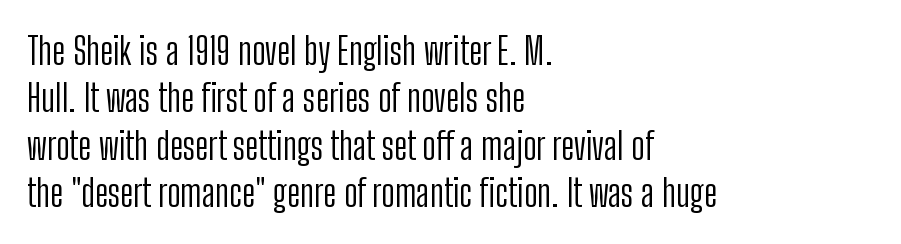
{"serif": "no", "italic": "no", "bold": "no", "weight": "light", "width": "condensed", "stroke_contrast": "low", "x_height": "medium", "monospaced": "no", "underline": "no", "align": "left", "line_spacing": "normal", "line_spacing_ratio": 1.25, "letter_spacing": "normal", "letter_spacing_em": 0.0, "glyph_px": 38}
